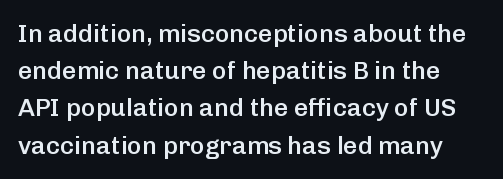
The image shows 25 px text type, upright; set normal line spacing (1.49x), normal letter spacing, not underlined.
